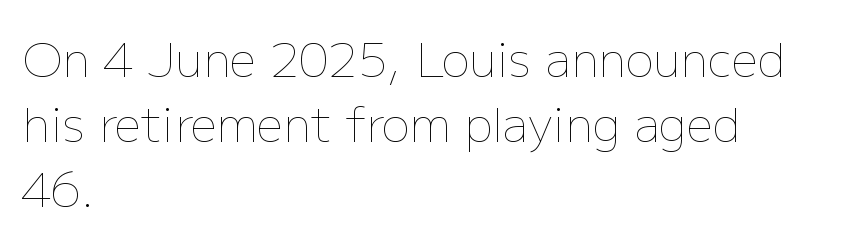
Proportional: the letters do not fall into vertical columns. No italicization has been applied; the sample stays upright. The rows are spaced the way most documents space them. Caption: multi-line text, flush left, ragged right.
